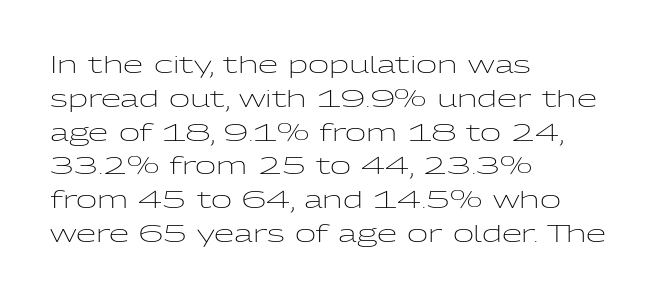
Just letters on the line, the space beneath them empty. Evenly set lines give the paragraph a standard silhouette. Heft: none added — not bold. Notice how the passage keeps a crisp vertical edge on the left only. No extra tracking has been applied to these lines. A roman cut, with each character standing at attention.
